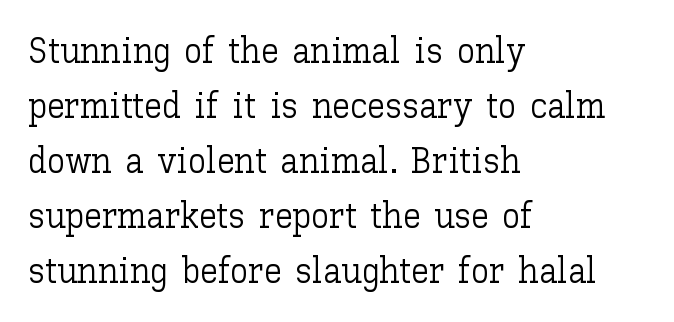
Q: Is the text bold? A: No.
Q: Is the text italic (slanted)? A: No, it is upright.
Q: Is the text underlined? A: No.
Q: How is the paragraph aligned? A: Left-aligned.
Q: Is the spacing between letters normal or unusually wide? A: Normal.
Q: Is the spacing between lines tight, normal or loose? A: Normal.
Q: Width (condensed, normal, or wide)? A: Normal.
Q: Stroke contrast? A: Low.
Q: x-height? A: Medium.
Q: Monospaced? A: No.
